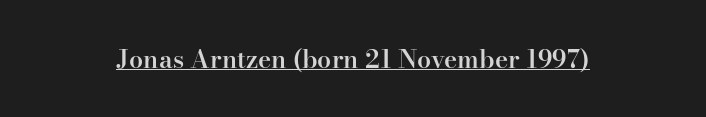
{"italic": "no", "bold": "semi", "underline": "yes", "letter_spacing": "normal", "letter_spacing_em": 0.0, "glyph_px": 25}
